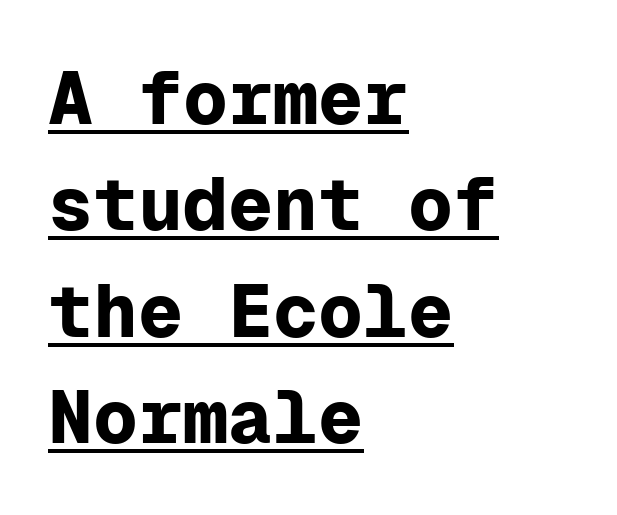
{"serif": "no", "italic": "no", "bold": "yes", "weight": "bold", "width": "normal", "stroke_contrast": "low", "x_height": "medium", "monospaced": "yes", "underline": "yes", "align": "left", "line_spacing": "normal", "line_spacing_ratio": 1.42, "letter_spacing": "normal", "letter_spacing_em": 0.0, "glyph_px": 75}
